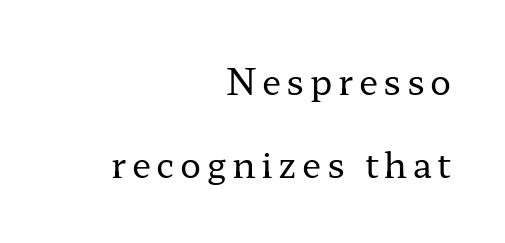
Think of a printed novel: that variable character pitch is what you see here. Reading down the column, the eye jumps a long way to each next line. The space directly below the letters is spotless. Serif or sans? Serif — the stroke terminals have little feet. Short and long lines alike share a common ending point at right.
